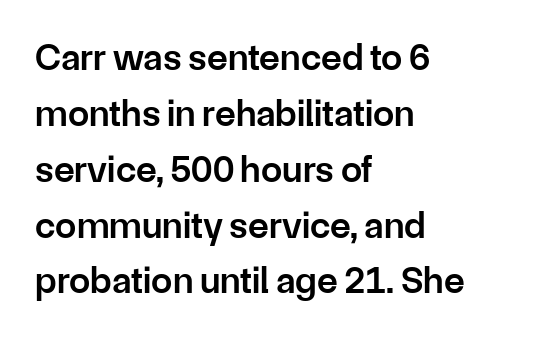
If you measured baseline to baseline, you'd find a middling distance. Type without underlining. Nobody touched the tracking dial on this one. The compositor pushed each line to the left boundary. This rendering employs a face without finishing strokes, i.e., a sans-serif.
